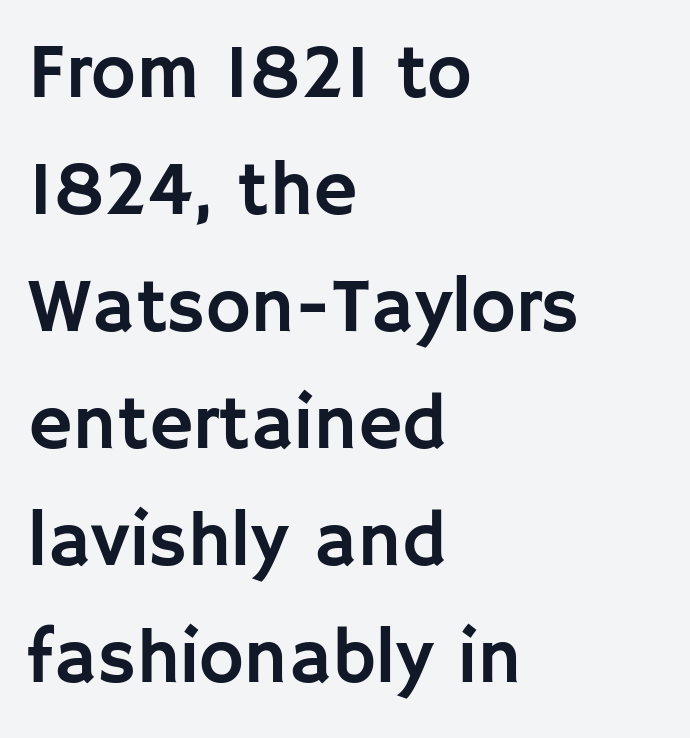
When letters stand straight like this, we call the style roman or upright. The face used here is proportionally spaced, like ordinary book or web type. Tracking here is standard; glyphs follow each other at the usual distance. The designer went with a sans here, leaving each stem footless. Alignment: flush left. The vertical gap from one line to the next is medium.
